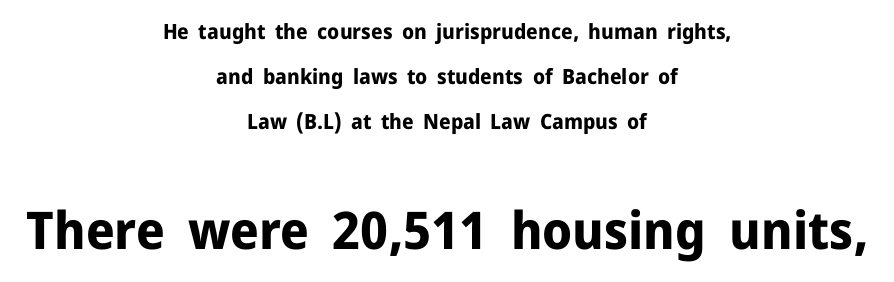
Q: Is the text bold? A: Yes.
Q: Is the text italic (slanted)? A: No, it is upright.
Q: Is the typeface a serif or a sans-serif typeface? A: Sans-serif.
Q: Is the text underlined? A: No.
Q: How is the paragraph aligned? A: Centered.
Q: Is the spacing between letters normal or unusually wide? A: Normal.
Q: Is the spacing between lines tight, normal or loose? A: Loose.
Q: Which block of text is set in a larger size, the first (top) or the second (bottom)? A: The second (bottom) one.
Q: Width (condensed, normal, or wide)? A: Normal.
Q: Stroke contrast? A: Low.
Q: x-height? A: Medium.
Q: Monospaced? A: No.
